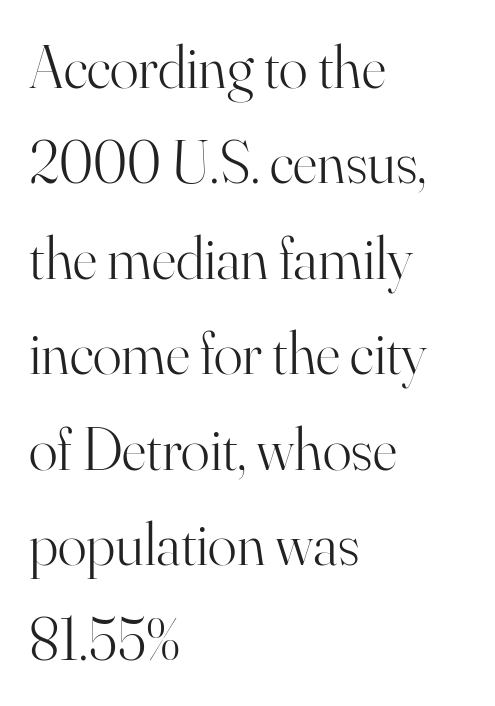
The image shows 60 px light serif type, upright; set left-aligned, normal line spacing (1.59x), normal letter spacing, not underlined; high stroke contrast and a small x-height.
